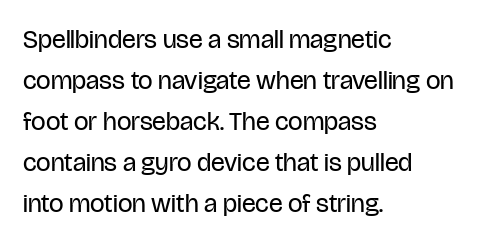
The words here are not underlined. Unbolded letterforms with no extra heft. Quick note: interline space is typical. These lines stack with their left ends in a neat column. Ordinary non-slanted type is in use. Here the glyphs are tracked normally, forming tight word shapes.
